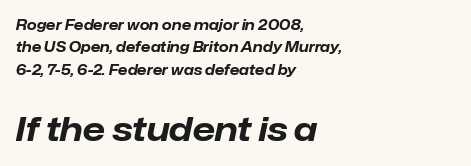
{"italic": "yes", "lean": "right", "slant_degrees": 12, "bold": "yes", "weight": "bold", "width": "normal", "stroke_contrast": "low", "x_height": "medium", "monospaced": "no", "underline": "no", "align": "left", "line_spacing": "normal", "line_spacing_ratio": 1.59, "letter_spacing": "normal", "letter_spacing_em": 0.0, "larger_block": "second", "size_ratio": 2.36, "glyph_px": 33}
